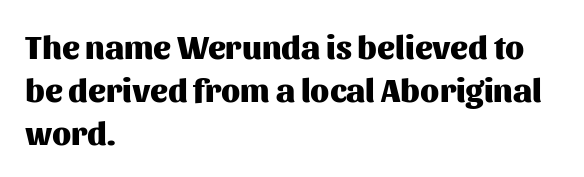
Q: Is the text bold? A: Yes.
Q: Is the text italic (slanted)? A: No, it is upright.
Q: Is the typeface a serif or a sans-serif typeface? A: Sans-serif.
Q: Is the text underlined? A: No.
Q: How is the paragraph aligned? A: Left-aligned.
Q: Is the spacing between letters normal or unusually wide? A: Normal.
Q: Is the spacing between lines tight, normal or loose? A: Normal.
Q: Width (condensed, normal, or wide)? A: Normal.
Q: Stroke contrast? A: Medium.
Q: x-height? A: Medium.
Q: Monospaced? A: No.
